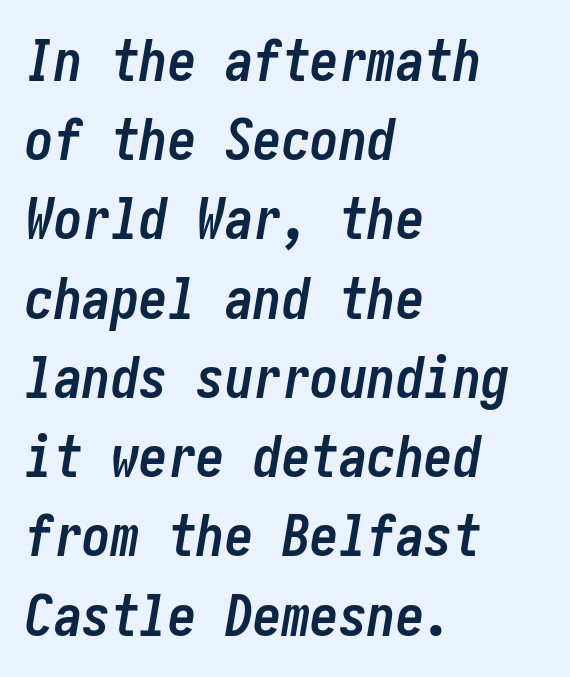
Q: Is the text bold? A: Yes.
Q: Is the text italic (slanted)? A: Yes, it leans right by about 10 degrees.
Q: Is the text underlined? A: No.
Q: How is the paragraph aligned? A: Left-aligned.
Q: Is the spacing between letters normal or unusually wide? A: Normal.
Q: Is the spacing between lines tight, normal or loose? A: Normal.
Q: Width (condensed, normal, or wide)? A: Condensed.
Q: Stroke contrast? A: Low.
Q: x-height? A: Medium.
